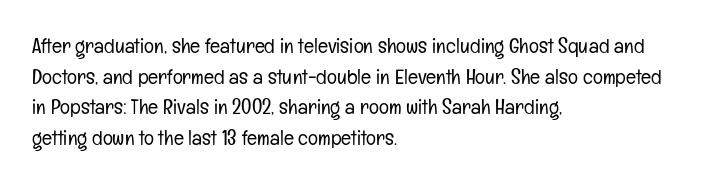
{"italic": "no", "bold": "no", "underline": "no", "align": "left", "line_spacing": "normal", "line_spacing_ratio": 1.46, "letter_spacing": "normal", "letter_spacing_em": 0.0, "glyph_px": 21}
